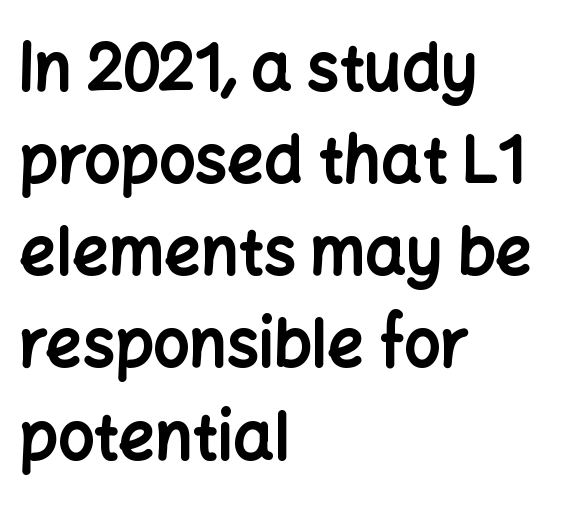
The image shows 64 px bold sans-serif type, upright; set left-aligned, normal line spacing (1.44x), normal letter spacing, not underlined; low stroke contrast and a medium x-height.
